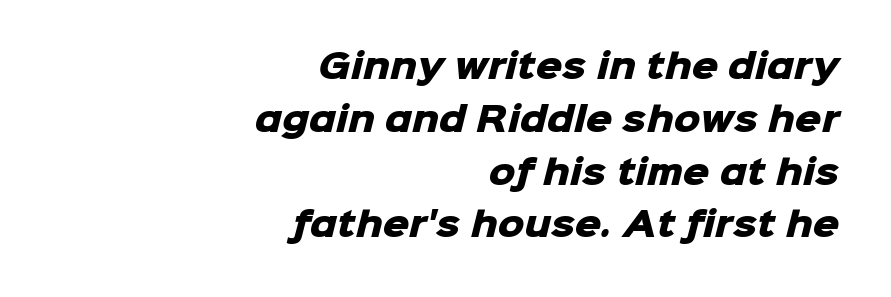
The image shows 33 px heavy sans-serif type; set right-aligned, normal line spacing (1.6x), normal letter spacing, not underlined; low stroke contrast and a medium x-height.
